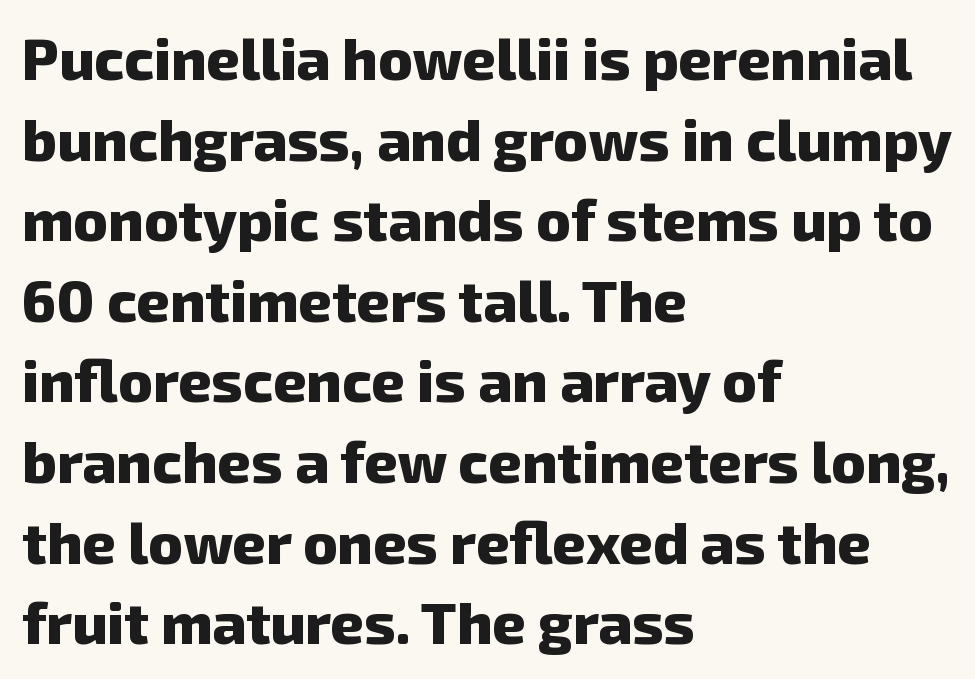
{"serif": "no", "bold": "yes", "weight": "heavy", "width": "normal", "stroke_contrast": "low", "x_height": "medium", "monospaced": "no", "underline": "no", "align": "left", "line_spacing": "normal", "line_spacing_ratio": 1.39, "letter_spacing": "normal", "letter_spacing_em": 0.0, "glyph_px": 58}
